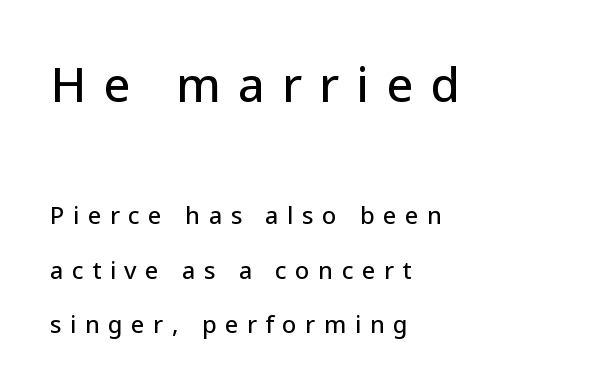
{"serif": "no", "italic": "no", "width": "normal", "stroke_contrast": "low", "x_height": "medium", "monospaced": "no", "underline": "no", "align": "left", "line_spacing": "loose", "line_spacing_ratio": 2.28, "letter_spacing": "wide", "letter_spacing_em": 0.35, "larger_block": "first", "size_ratio": 2.0, "glyph_px": 48}
